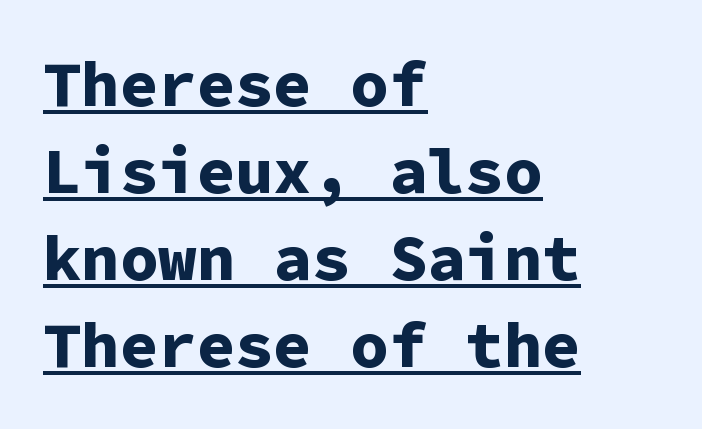
{"serif": "no", "italic": "no", "bold": "yes", "weight": "bold", "width": "normal", "stroke_contrast": "low", "x_height": "medium", "monospaced": "yes", "underline": "yes", "align": "left", "line_spacing": "normal", "line_spacing_ratio": 1.36, "letter_spacing": "normal", "letter_spacing_em": 0.0, "glyph_px": 64}
